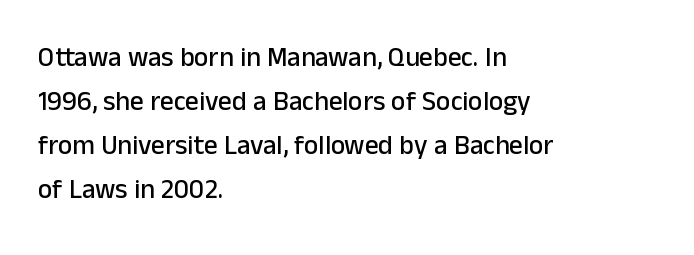
The image shows 27 px text type, upright; set left-aligned, normal line spacing (1.63x), normal letter spacing, not underlined.
